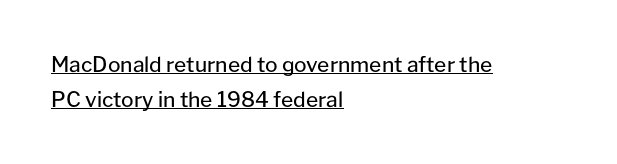
Q: Is the text bold? A: No.
Q: Is the text italic (slanted)? A: No, it is upright.
Q: Is the text underlined? A: Yes.
Q: How is the paragraph aligned? A: Left-aligned.
Q: Is the spacing between letters normal or unusually wide? A: Normal.
Q: Is the spacing between lines tight, normal or loose? A: Normal.
